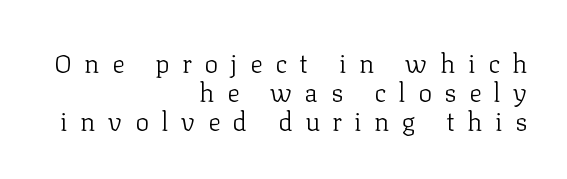
A student would call this right alignment; a typographer would say flush right, rag left. Words appear elongated and porous because spacing is wide. The specimen omits any rule beneath the text block's lines. Does the leading feel generous? Not at all — it's pinched.
